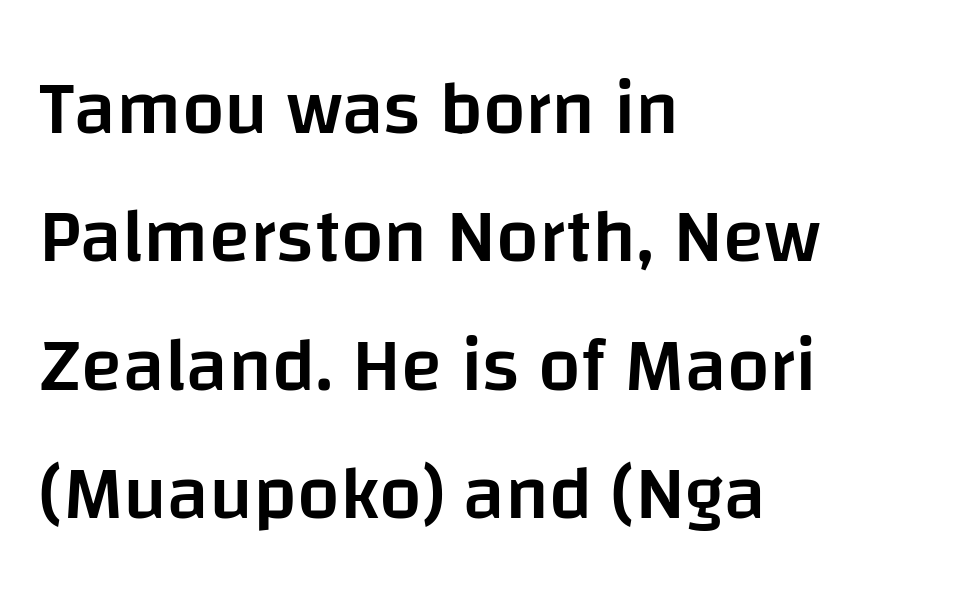
{"serif": "no", "italic": "no", "bold": "semi", "weight": "semibold", "width": "normal", "stroke_contrast": "low", "x_height": "large", "monospaced": "no", "underline": "no", "align": "left", "line_spacing": "normal", "line_spacing_ratio": 1.69, "letter_spacing": "normal", "letter_spacing_em": 0.0, "glyph_px": 76}
